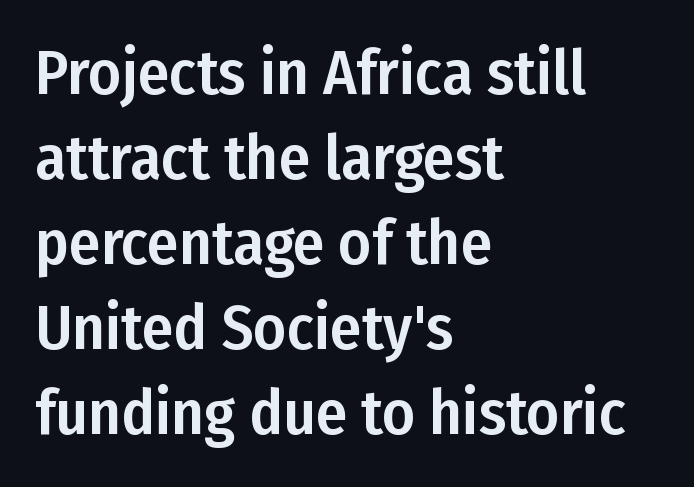
Q: Is the text italic (slanted)? A: No, it is upright.
Q: Is the typeface a serif or a sans-serif typeface? A: Sans-serif.
Q: Is the text underlined? A: No.
Q: How is the paragraph aligned? A: Left-aligned.
Q: Is the spacing between letters normal or unusually wide? A: Normal.
Q: Is the spacing between lines tight, normal or loose? A: Normal.
Q: Width (condensed, normal, or wide)? A: Condensed.
Q: Stroke contrast? A: Low.
Q: x-height? A: Medium.
Q: Monospaced? A: No.
